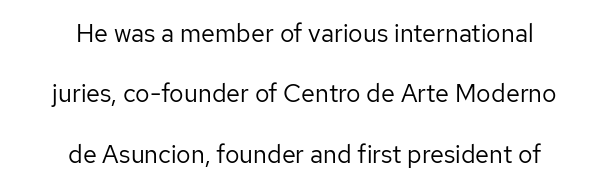
You could call the tracking neutral — neither tight nor loose. Does the leading feel generous? Absolutely, it's lavish. Only glyphs here, with clear space below each row. This is roman type, the default non-slanted kind. Nothing heavy about these letters — not bold at all. The lines are quadded center.
